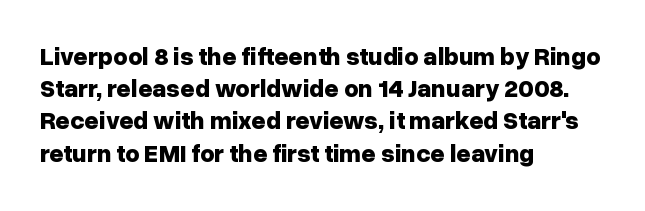
Q: Is the text bold? A: Yes.
Q: Is the text italic (slanted)? A: No, it is upright.
Q: Is the text underlined? A: No.
Q: How is the paragraph aligned? A: Left-aligned.
Q: Is the spacing between letters normal or unusually wide? A: Normal.
Q: Is the spacing between lines tight, normal or loose? A: Normal.
